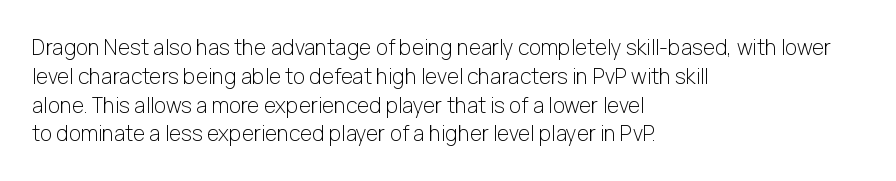
{"italic": "no", "bold": "no", "underline": "no", "align": "left", "line_spacing": "normal", "line_spacing_ratio": 1.37, "letter_spacing": "normal", "letter_spacing_em": 0.0, "glyph_px": 21}
